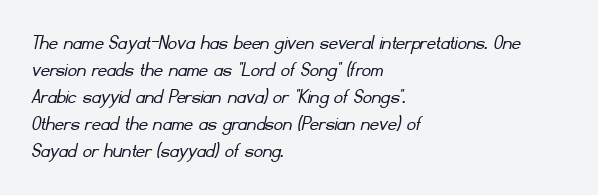
The image shows 22 px text type; set left-aligned, line spacing 1.23x, normal letter spacing, not underlined.
